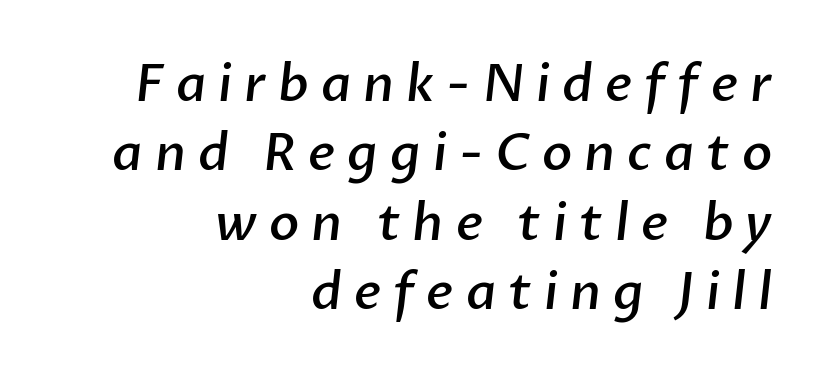
The image shows 50 px semibold sans-serif type; set right-aligned, normal line spacing (1.39x), unusually wide letter spacing (+0.24 em), not underlined; low stroke contrast and a medium x-height.
